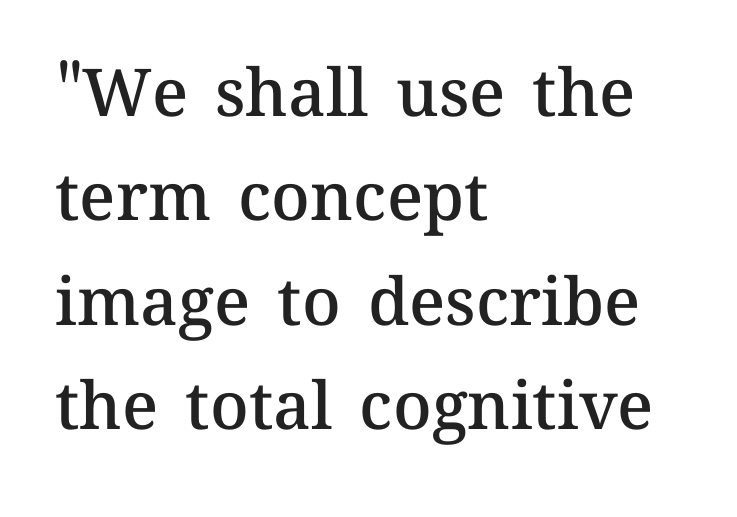
{"italic": "no", "bold": "semi", "weight": "semibold", "width": "normal", "stroke_contrast": "medium", "x_height": "medium", "monospaced": "no", "underline": "no", "align": "left", "line_spacing": "normal", "line_spacing_ratio": 1.58, "letter_spacing": "normal", "letter_spacing_em": 0.0, "glyph_px": 66}
